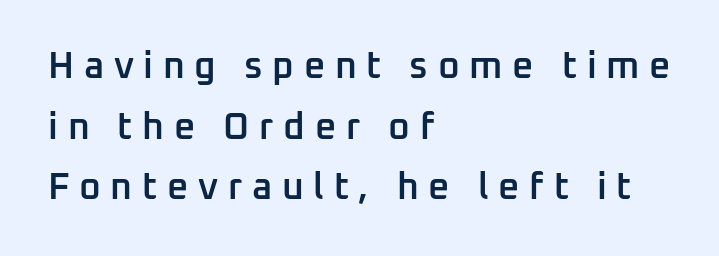
{"serif": "no", "italic": "no", "bold": "semi", "weight": "semibold", "width": "normal", "stroke_contrast": "low", "x_height": "medium", "monospaced": "no", "underline": "no", "align": "left", "line_spacing": "normal", "line_spacing_ratio": 1.64, "letter_spacing": "wide", "letter_spacing_em": 0.26, "glyph_px": 37}
